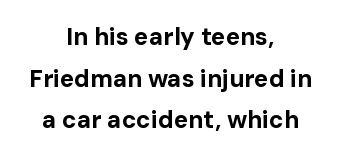
Q: Is the text bold? A: Yes.
Q: Is the text italic (slanted)? A: No, it is upright.
Q: Is the text underlined? A: No.
Q: How is the paragraph aligned? A: Centered.
Q: Is the spacing between letters normal or unusually wide? A: Normal.
